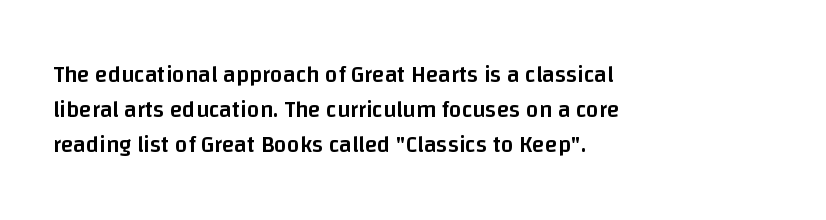
Q: Is the text bold? A: Semi-bold.
Q: Is the text italic (slanted)? A: No, it is upright.
Q: Is the text underlined? A: No.
Q: How is the paragraph aligned? A: Left-aligned.
Q: Is the spacing between letters normal or unusually wide? A: Normal.
Q: Is the spacing between lines tight, normal or loose? A: Normal.
